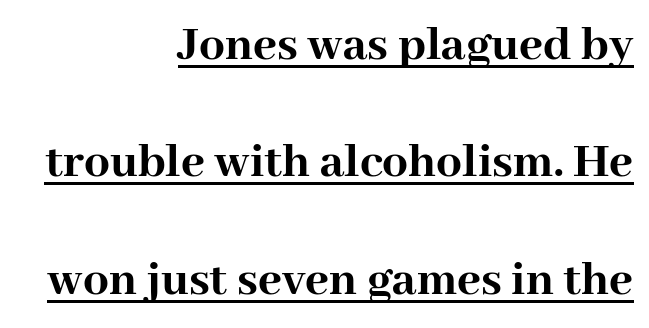
{"serif": "yes", "italic": "no", "bold": "yes", "weight": "semibold", "width": "normal", "stroke_contrast": "high", "x_height": "medium", "monospaced": "no", "underline": "yes", "align": "right", "line_spacing": "loose", "line_spacing_ratio": 2.3, "letter_spacing": "normal", "letter_spacing_em": 0.0, "glyph_px": 51}
